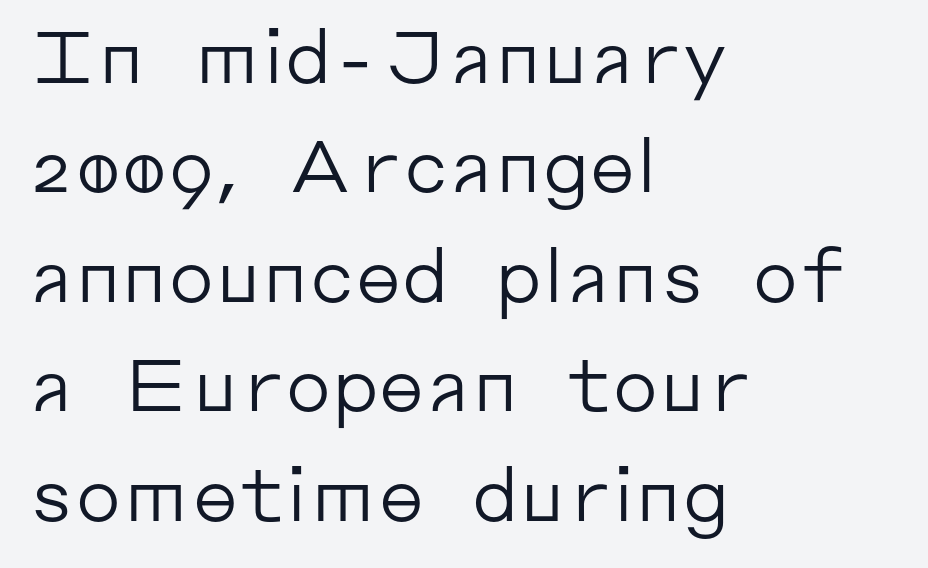
The image shows 73 px regular-weight sans-serif type, upright; set left-aligned, normal line spacing (1.5x), normal letter spacing, not underlined; low stroke contrast and a medium x-height.
